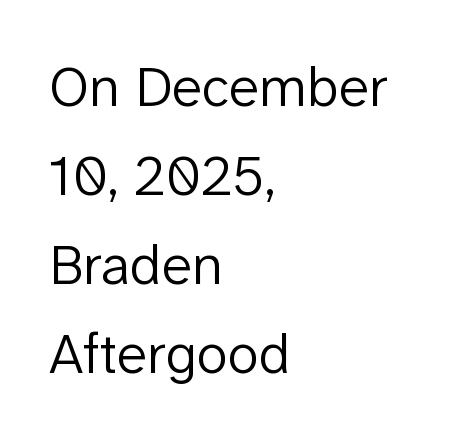
{"serif": "no", "italic": "no", "bold": "no", "weight": "light", "width": "normal", "stroke_contrast": "low", "x_height": "medium", "monospaced": "no", "underline": "no", "align": "left", "line_spacing": "normal", "line_spacing_ratio": 1.56, "letter_spacing": "normal", "letter_spacing_em": 0.0, "glyph_px": 57}
